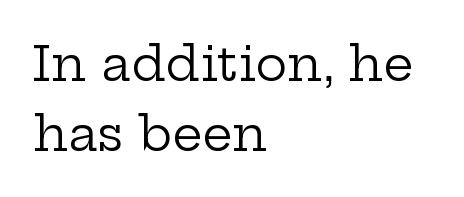
{"serif": "yes", "italic": "no", "bold": "no", "weight": "regular", "width": "wide", "stroke_contrast": "low", "x_height": "medium", "monospaced": "no", "underline": "no", "align": "left", "line_spacing": "normal", "line_spacing_ratio": 1.45, "letter_spacing": "normal", "letter_spacing_em": 0.0, "glyph_px": 48}
